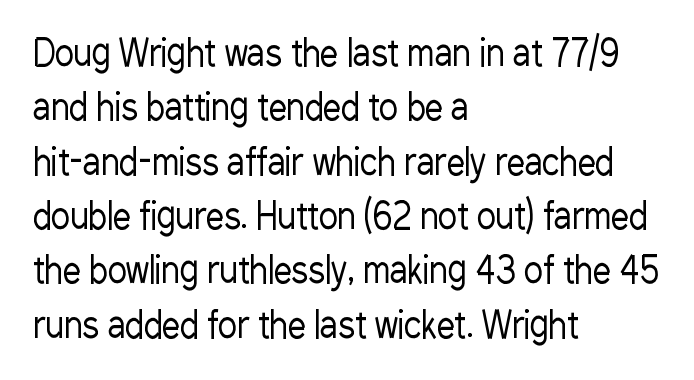
Q: Is the text bold? A: No.
Q: Is the text italic (slanted)? A: No, it is upright.
Q: Is the typeface a serif or a sans-serif typeface? A: Sans-serif.
Q: Is the text underlined? A: No.
Q: How is the paragraph aligned? A: Left-aligned.
Q: Is the spacing between letters normal or unusually wide? A: Normal.
Q: Is the spacing between lines tight, normal or loose? A: Normal.
Q: Width (condensed, normal, or wide)? A: Condensed.
Q: Stroke contrast? A: Low.
Q: x-height? A: Medium.
Q: Monospaced? A: No.
